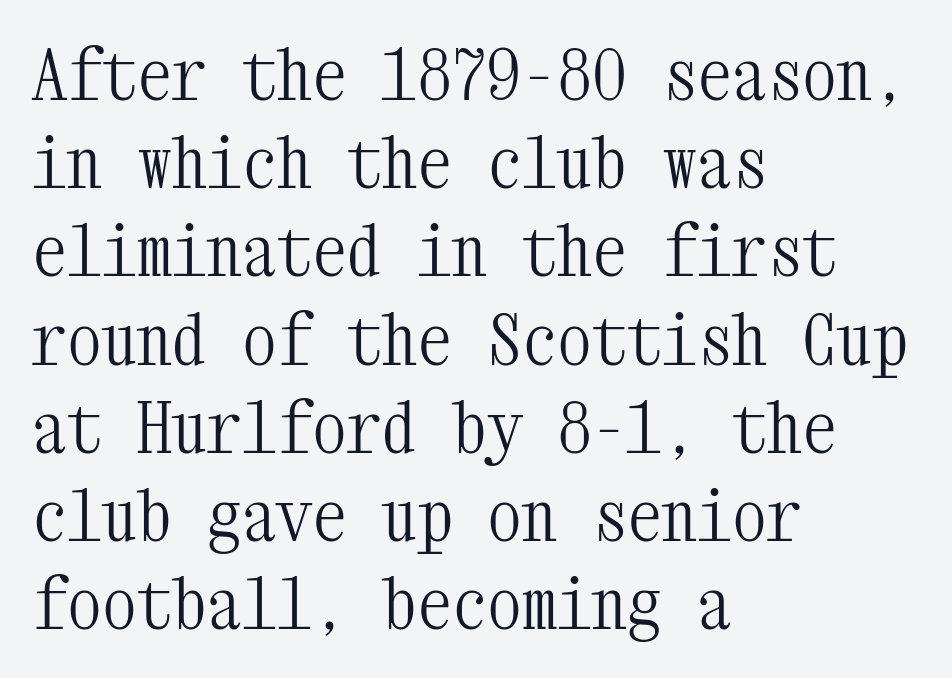
{"serif": "yes", "italic": "no", "bold": "no", "weight": "light", "width": "condensed", "stroke_contrast": "medium", "x_height": "medium", "monospaced": "yes", "underline": "no", "align": "left", "line_spacing": "normal", "line_spacing_ratio": 1.26, "letter_spacing": "normal", "letter_spacing_em": 0.0, "glyph_px": 70}
